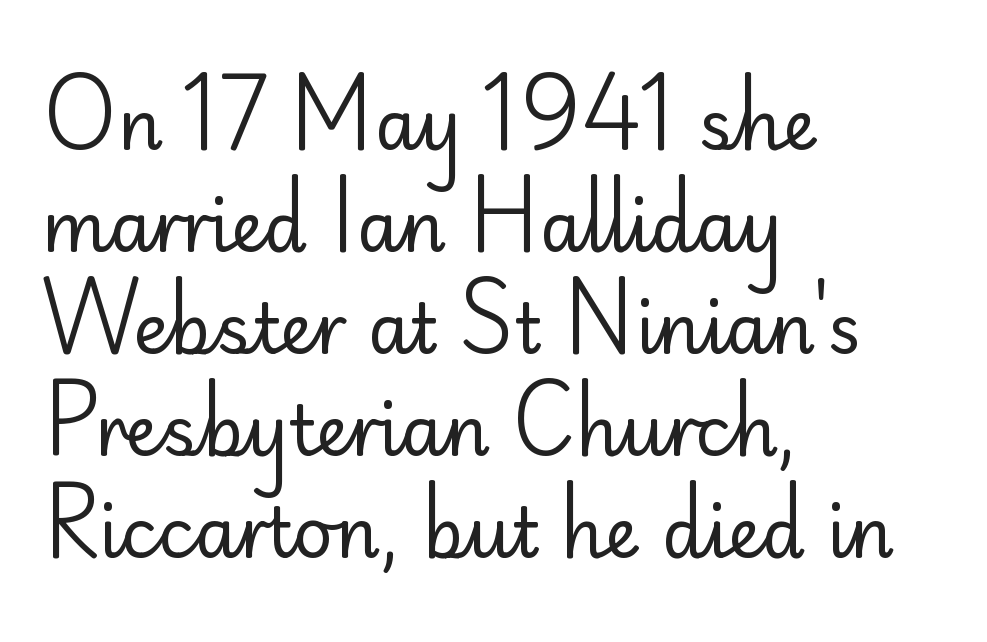
Q: Is the text bold? A: No.
Q: Is the text italic (slanted)? A: No, it is upright.
Q: Is the typeface a serif or a sans-serif typeface? A: Sans-serif.
Q: Is the text underlined? A: No.
Q: How is the paragraph aligned? A: Left-aligned.
Q: Is the spacing between letters normal or unusually wide? A: Normal.
Q: Is the spacing between lines tight, normal or loose? A: Normal.
Q: Width (condensed, normal, or wide)? A: Normal.
Q: Stroke contrast? A: Low.
Q: x-height? A: Small.
Q: Monospaced? A: No.
